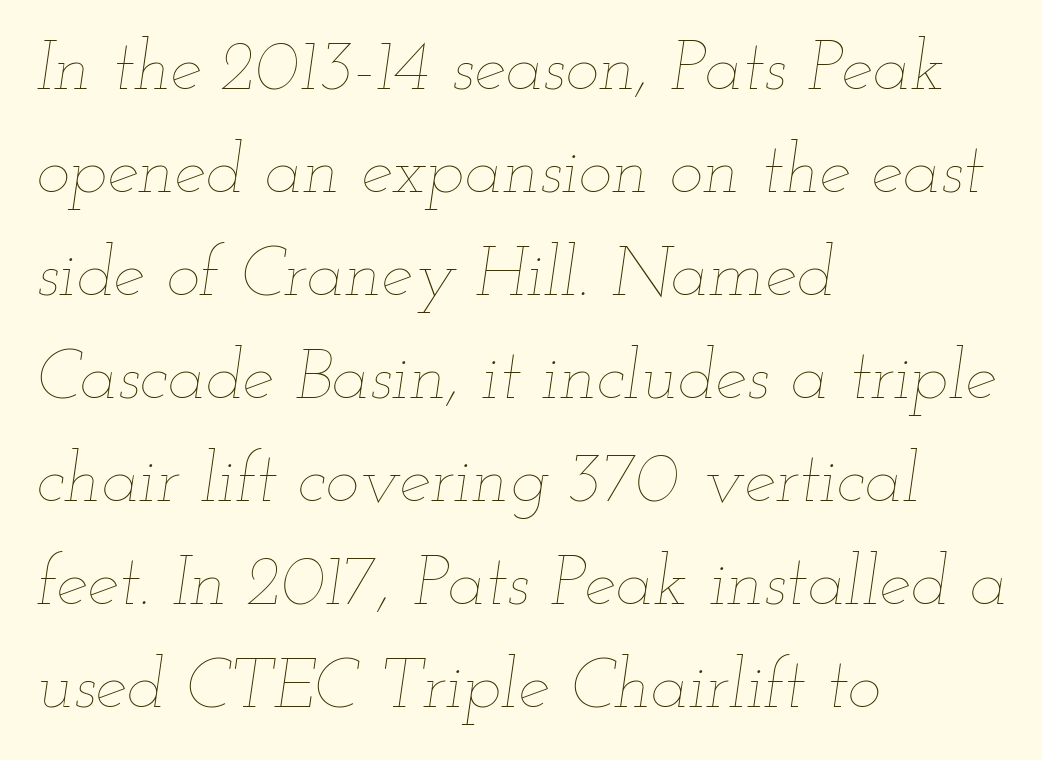
Unbolded letterforms with no extra heft. When letters slant like this, we call the style italic. The letters advance in unequal steps, a hallmark of proportional type. Quick note: interline space is typical. Visually the block forms a straight wall on the left and a jagged coastline on the right.
